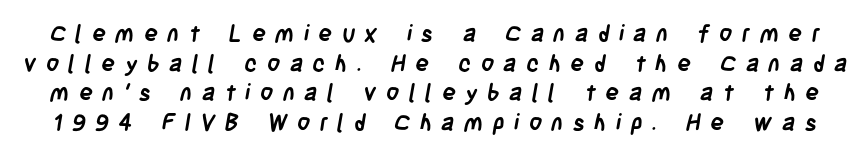
The image shows 23 px bold type; set normal line spacing (1.29x), unusually wide letter spacing (+0.41 em), not underlined.
